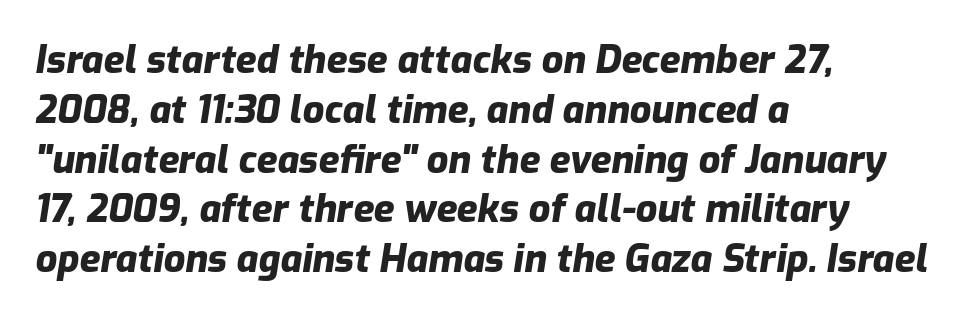
Q: Is the text bold? A: Yes.
Q: Is the text italic (slanted)? A: Yes, it leans right by about 9 degrees.
Q: Is the text underlined? A: No.
Q: How is the paragraph aligned? A: Left-aligned.
Q: Is the spacing between letters normal or unusually wide? A: Normal.
Q: Is the spacing between lines tight, normal or loose? A: Normal.
Q: Width (condensed, normal, or wide)? A: Normal.
Q: Stroke contrast? A: Low.
Q: x-height? A: Medium.
Q: Monospaced? A: No.
